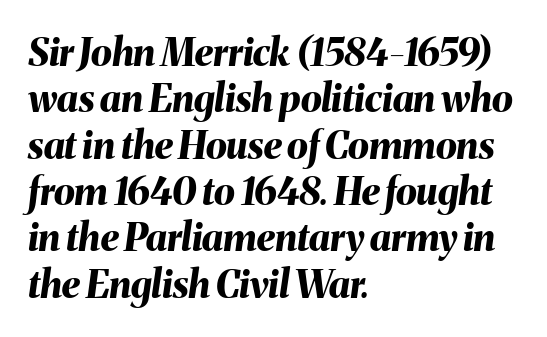
{"italic": "yes", "lean": "right", "slant_degrees": 8, "bold": "yes", "weight": "bold", "width": "normal", "stroke_contrast": "medium", "x_height": "medium", "monospaced": "no", "underline": "no", "align": "left", "line_spacing_ratio": 1.22, "letter_spacing": "normal", "letter_spacing_em": 0.0, "glyph_px": 38}
